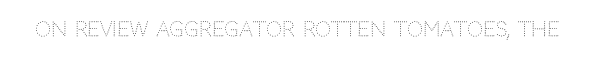
Q: Is the text bold? A: No.
Q: Is the text italic (slanted)? A: No, it is upright.
Q: Is the text underlined? A: No.
Q: Is the spacing between letters normal or unusually wide? A: Normal.
